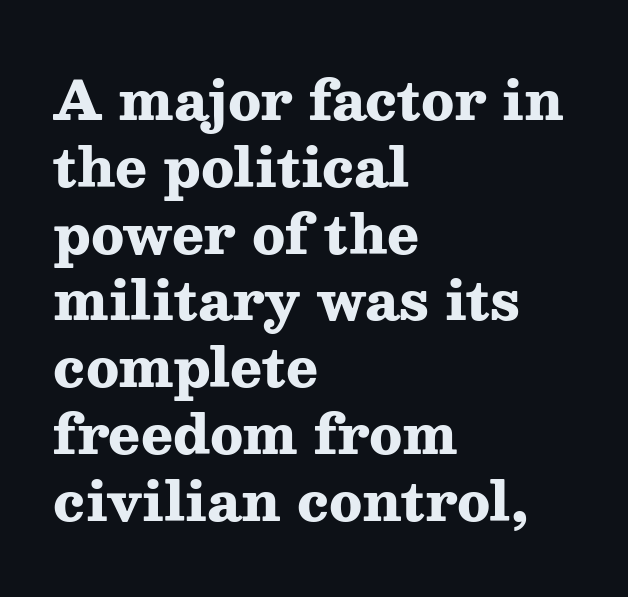
This rendering features lettering with no underline. Is the type bold? Yes — the strokes are clearly thick and heavy. Observe the serifs anchoring each vertical stroke in this sample. How would I describe the line gaps? Plain and ordinary. The setting favours the left margin, as ordinary paragraphs usually do.
